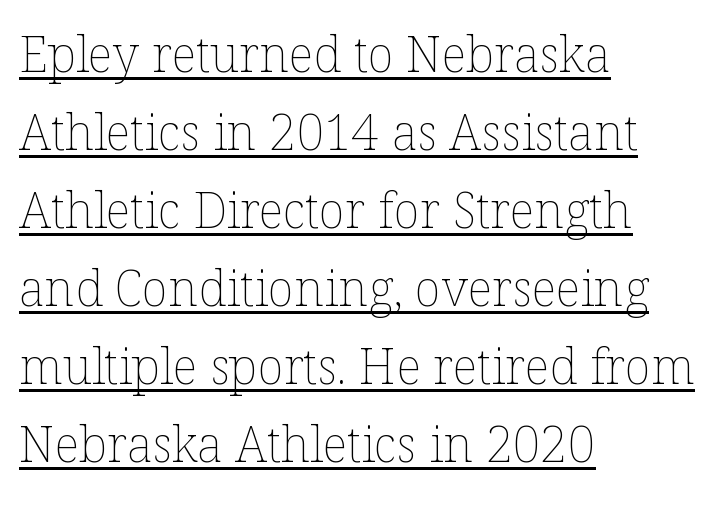
{"italic": "no", "bold": "no", "weight": "thin", "width": "normal", "stroke_contrast": "low", "x_height": "medium", "monospaced": "no", "underline": "yes", "align": "left", "line_spacing": "normal", "line_spacing_ratio": 1.59, "letter_spacing": "normal", "letter_spacing_em": 0.0, "glyph_px": 49}
